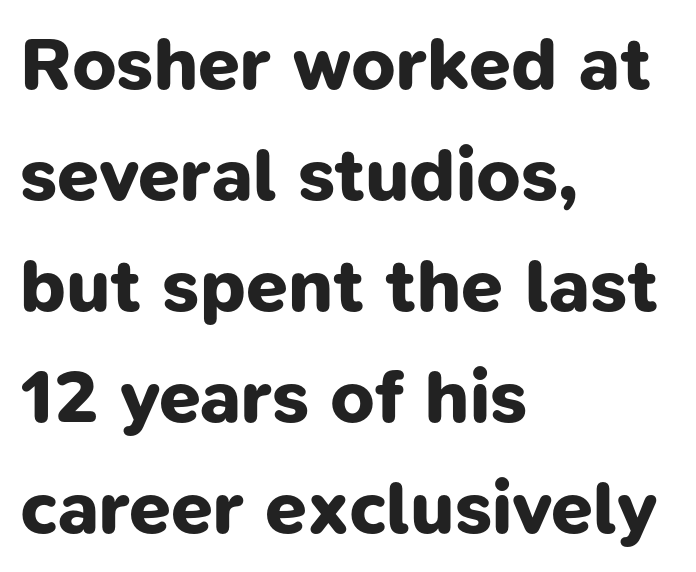
Check under the words: just untouched page. A typesetter would call this proportional, since set widths differ per character. All the whitespace from short lines collects on the right. Summary of vertical rhythm: regular, with standard interline spacing.
